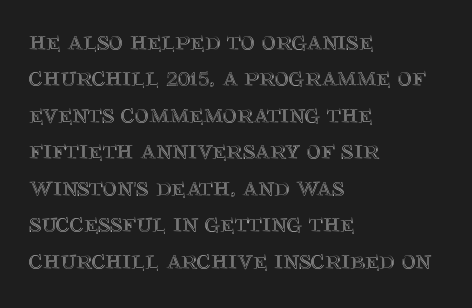
The image shows 27 px text type, upright; set left-aligned, normal line spacing (1.35x), normal letter spacing, not underlined.
